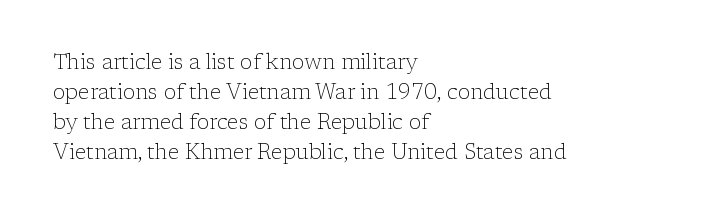
Compared with typical body copy, the letter spacing here is the same. The text block is weighted toward the left margin, trailing off unevenly rightward. The foot of each line stays bare and open. Evenly set lines give the paragraph a standard silhouette. Stroke thickness stays within the range of a standard reading face or lighter.
